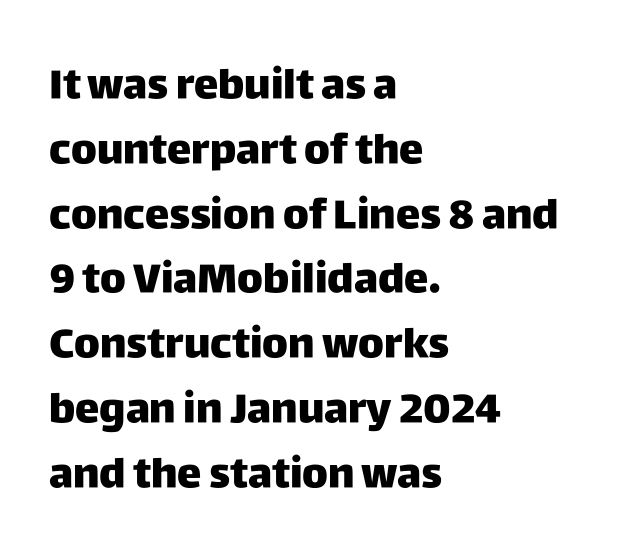
The passage is arranged the way most books set body copy — flush left. Here the designer chose a conventional face with non-uniform glyph widths. Does extra space separate the letters? No, they use regular spacing. Ascenders rise straight up at ninety degrees. The space directly below the letters is spotless. The rendering shows plain stroke endings on the letterforms — a sans-serif design.
